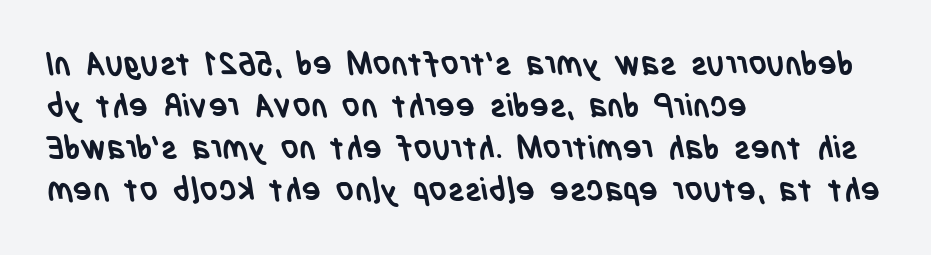
Students, note that the glyphs here touch the page at normal intervals. Beneath every word, the page is bare. In terms of leading, this rendering sits right in the middle. Spacing verdict: proportional, widths tailored to each character. Look at the stroke-to-counter ratio: heavy, a bold. Casual observation: everything's shoved over to the left.
